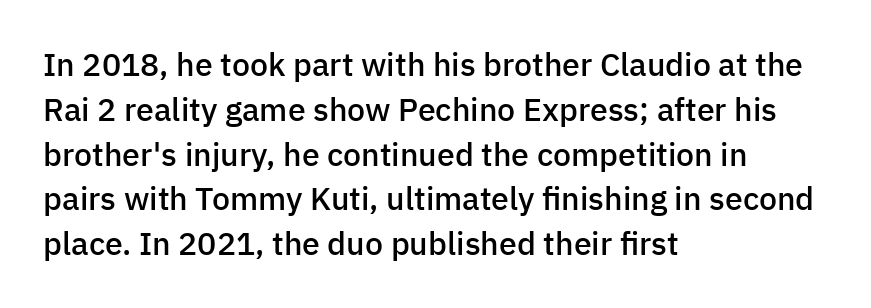
The font family rendered here belongs to the sans-serif group. The font's upright variant was chosen for this text. Students, note that the glyphs here touch the page at normal intervals. A bit beefed up — I'd call it semibold rather than bold.
